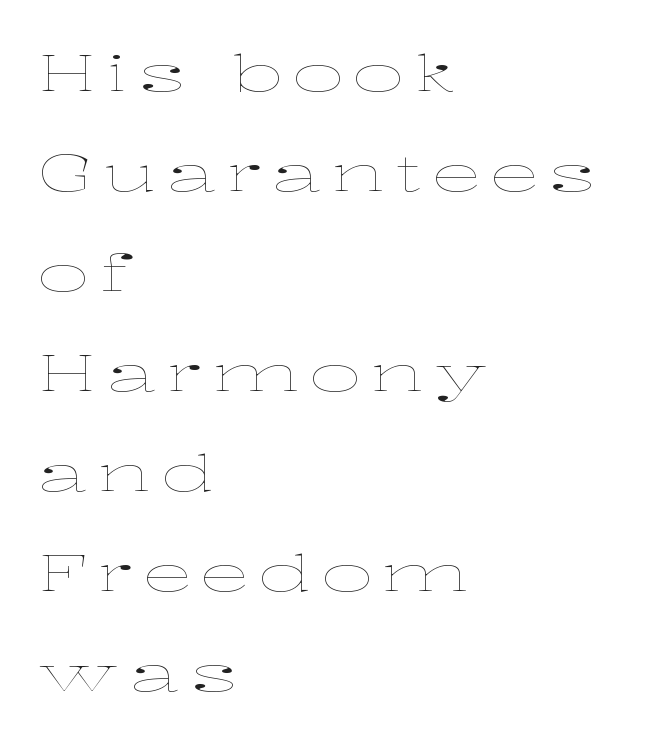
Short and long lines alike share a common starting point at left. Leading is clearly above the norm, producing a sparse column. Bold? No — there's no thickening of the strokes. This sample has the flowing, uneven cadence of proportional lettering. This sample uses an upright cut, with every glyph sitting square on the baseline.
